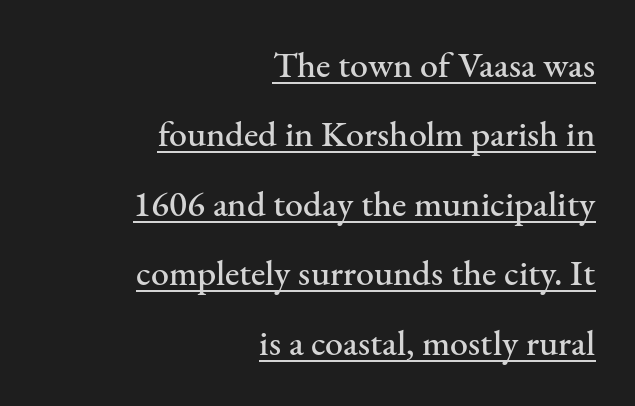
The face used here is seriffed, in the tradition of book romans. The lines in this sample share a right terminus and differ only in where they begin. Underline: present. Honestly, the letter spacing is just normal — you wouldn't notice it.
